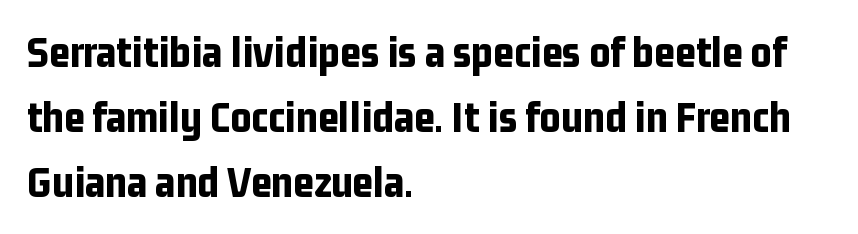
Q: Is the text bold? A: Yes.
Q: Is the text italic (slanted)? A: No, it is upright.
Q: Is the typeface a serif or a sans-serif typeface? A: Sans-serif.
Q: Is the text underlined? A: No.
Q: How is the paragraph aligned? A: Left-aligned.
Q: Is the spacing between letters normal or unusually wide? A: Normal.
Q: Is the spacing between lines tight, normal or loose? A: Normal.
Q: Width (condensed, normal, or wide)? A: Condensed.
Q: Stroke contrast? A: Low.
Q: x-height? A: Medium.
Q: Monospaced? A: No.
